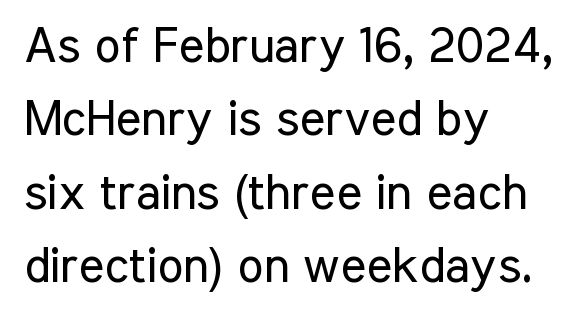
{"serif": "no", "italic": "no", "bold": "no", "weight": "regular", "width": "condensed", "stroke_contrast": "low", "x_height": "medium", "monospaced": "no", "underline": "no", "align": "left", "line_spacing": "normal", "line_spacing_ratio": 1.5, "letter_spacing": "normal", "letter_spacing_em": 0.0, "glyph_px": 49}
